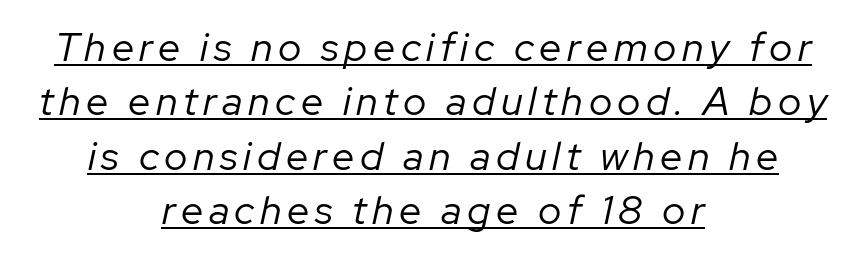
{"italic": "yes", "lean": "right", "slant_degrees": 12, "bold": "no", "weight": "regular", "width": "normal", "stroke_contrast": "low", "x_height": "medium", "monospaced": "no", "underline": "yes", "align": "center", "line_spacing": "normal", "line_spacing_ratio": 1.36, "glyph_px": 40}
